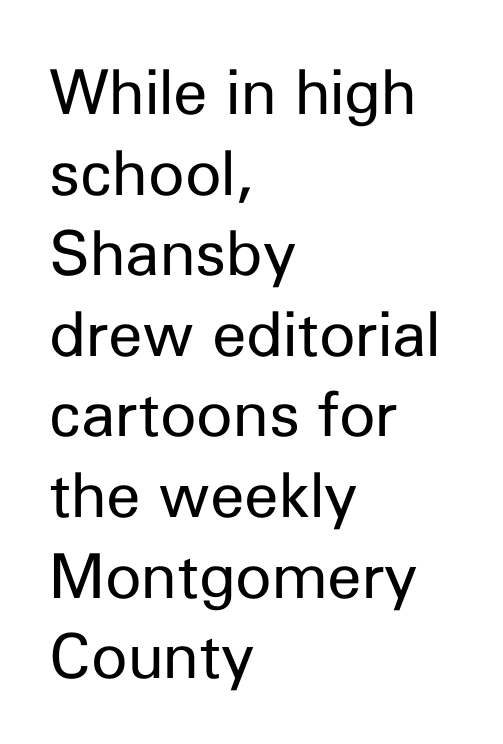
The lines are quadded left. It's the straight-up-and-down kind of type. The text was rendered using a sans face with plain stroke endings. Letters have the restrained weight of plain body copy at most.
